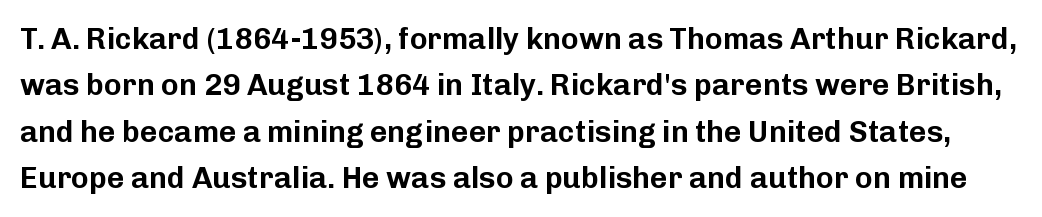
The image shows 30 px sans-serif type, upright; set normal line spacing (1.55x), normal letter spacing, not underlined; low stroke contrast and a medium x-height.
